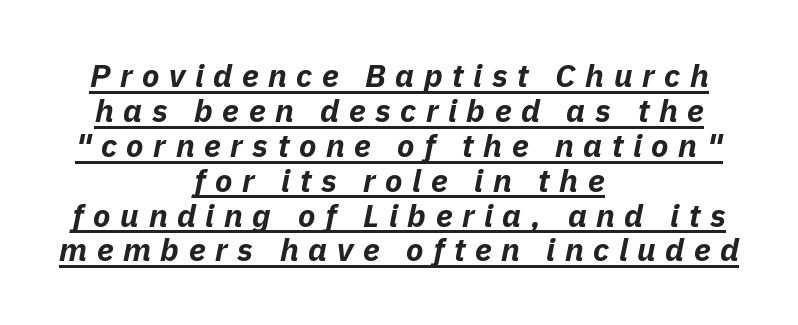
These lines huddle together more closely than default settings would place them. The rendering uses the underline text-decoration. The horizontal fit of the characters is loose and conspicuously gappy. The font is running at its bold setting. Alignment: centered. Do the characters align in a grid? No, the font is proportional.
